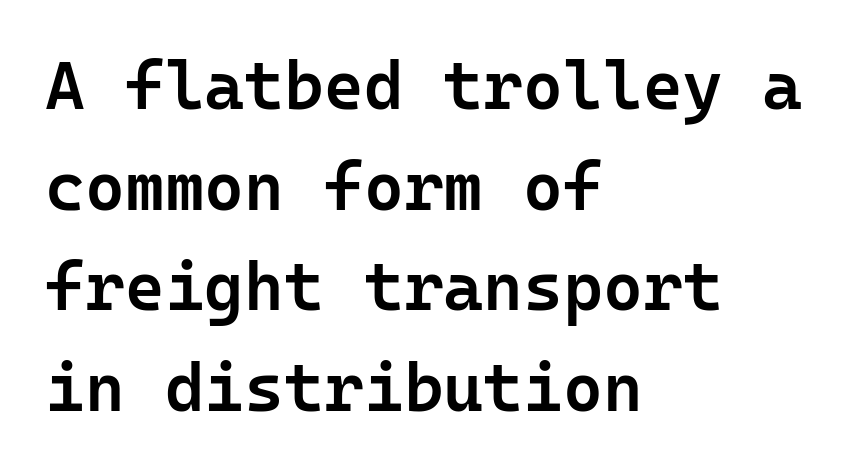
The image shows 68 px semibold sans-serif type, upright, monospaced; set left-aligned, normal line spacing (1.48x), normal letter spacing, not underlined; low stroke contrast and a medium x-height.
